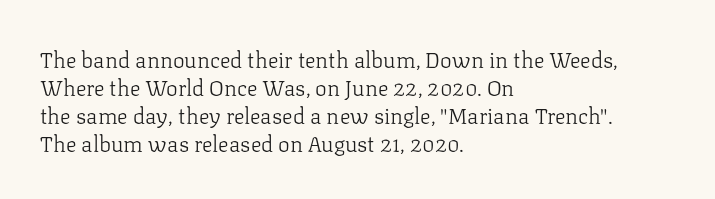
No extra ink here — the face is not bold. Students, observe: this is what conventionally led text looks like. Visually the block forms a straight wall on the left and a jagged coastline on the right. Clear beneath every line of the passage.
